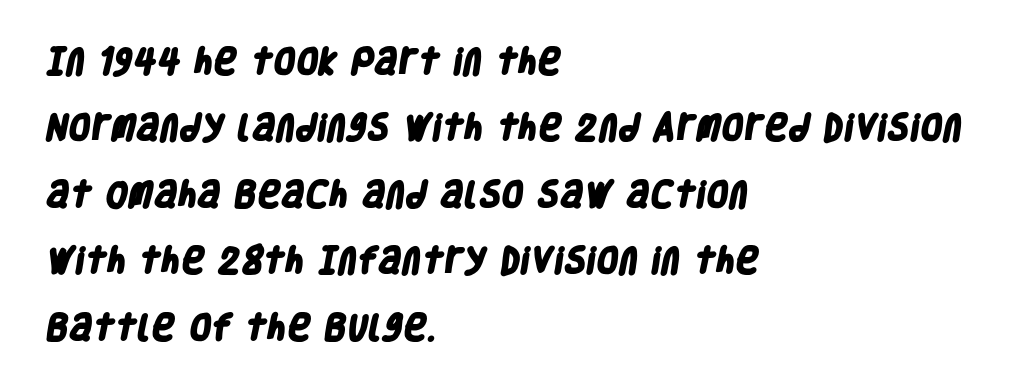
The image shows 29 px heavy, condensed sans-serif type; set left-aligned, loose line spacing (2.29x), normal letter spacing, not underlined; low stroke contrast and a large x-height.
